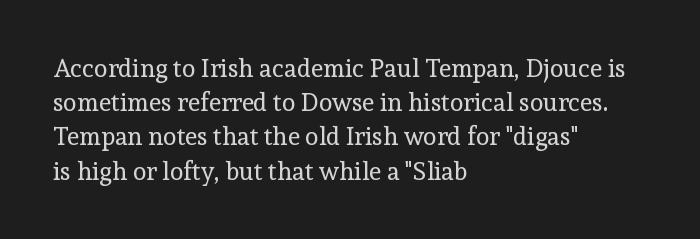
The image shows 25 px text type, upright; set left-aligned, normal line spacing (1.37x), normal letter spacing, not underlined.
